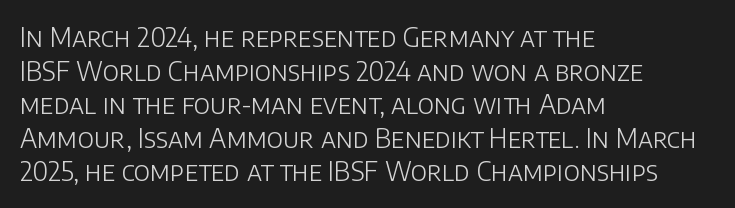
Interline gaps are of average width in this sample. In terms of posture, this sample is upright. Teacher's note: observe the even left margin — that is flush-left alignment. The cut favours lightness, reaching ordinary text weight at its darkest.
